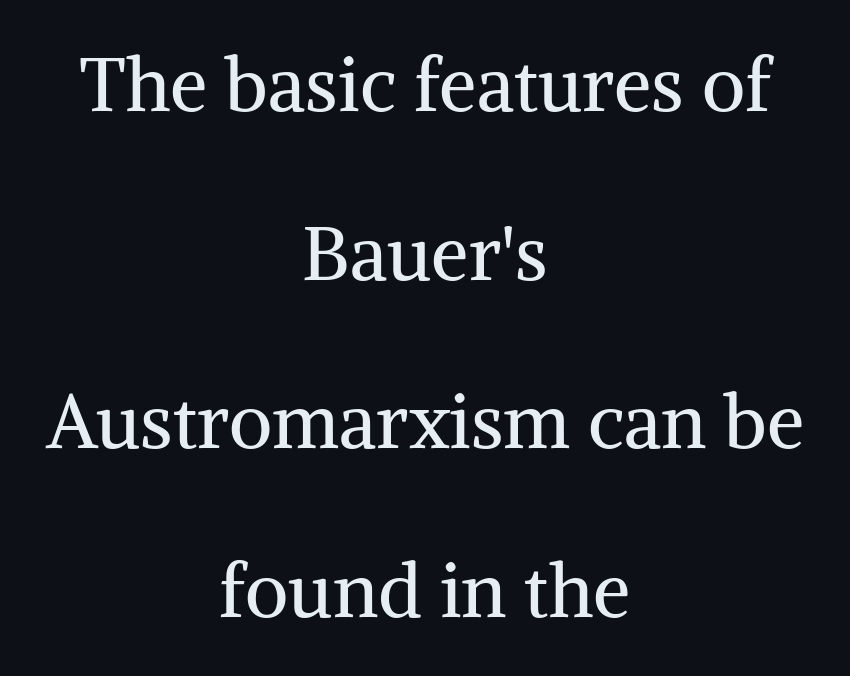
The image shows 75 px regular-weight serif type, upright; set centered, loose line spacing (2.25x), normal letter spacing, not underlined; medium stroke contrast and a medium x-height.
